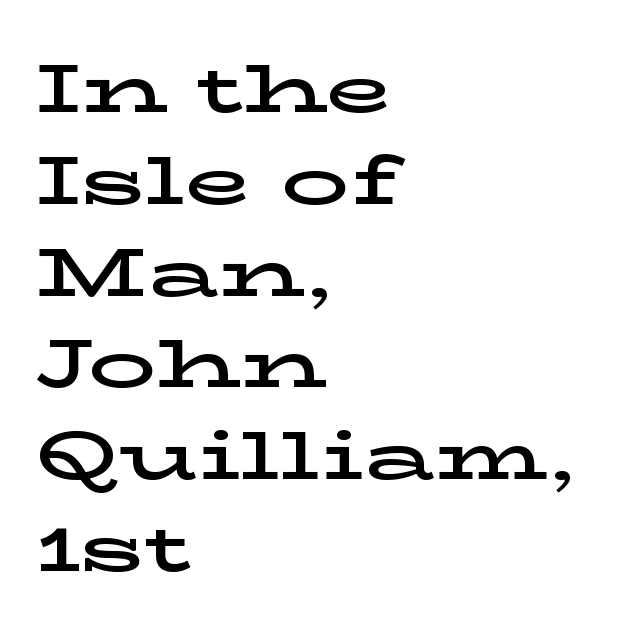
{"serif": "yes", "italic": "no", "width": "wide", "stroke_contrast": "low", "x_height": "medium", "monospaced": "no", "underline": "no", "align": "left", "line_spacing": "normal", "line_spacing_ratio": 1.35, "letter_spacing": "normal", "letter_spacing_em": 0.0, "glyph_px": 68}
